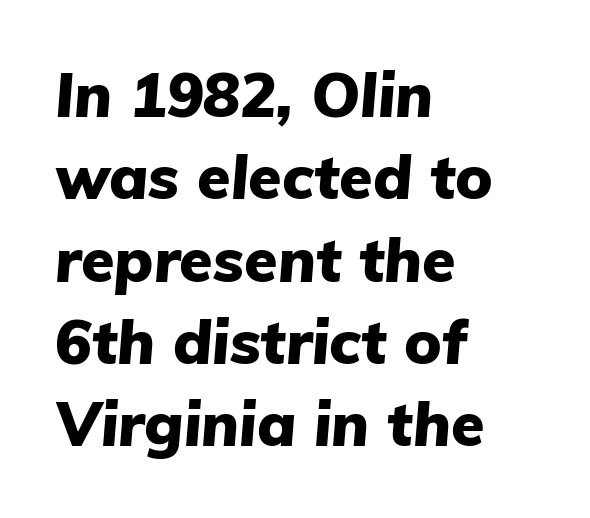
The image shows 61 px heavy type, italic (leaning right); set left-aligned, normal line spacing (1.35x), normal letter spacing, not underlined; low stroke contrast and a medium x-height.
